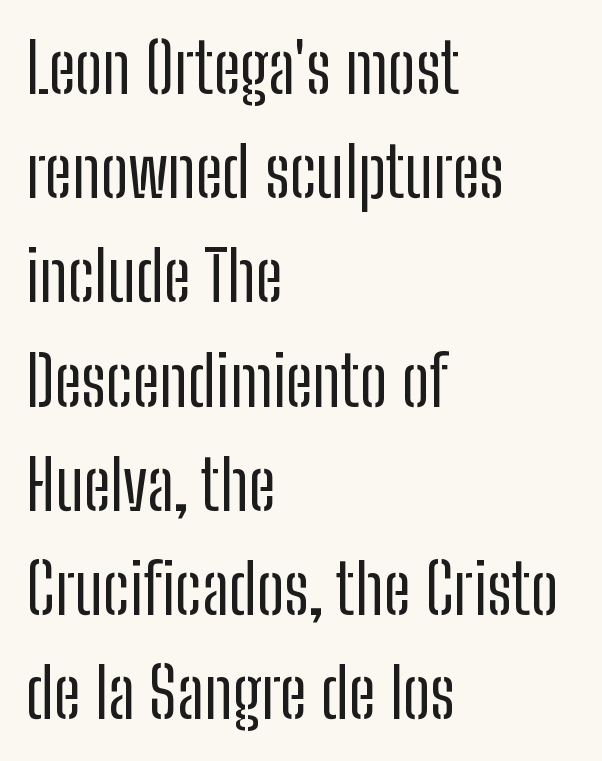
Q: Is the text bold? A: No.
Q: Is the text italic (slanted)? A: No, it is upright.
Q: Is the typeface a serif or a sans-serif typeface? A: Sans-serif.
Q: Is the text underlined? A: No.
Q: How is the paragraph aligned? A: Left-aligned.
Q: Is the spacing between letters normal or unusually wide? A: Normal.
Q: Is the spacing between lines tight, normal or loose? A: Normal.
Q: Width (condensed, normal, or wide)? A: Condensed.
Q: Stroke contrast? A: Low.
Q: x-height? A: Medium.
Q: Monospaced? A: No.
